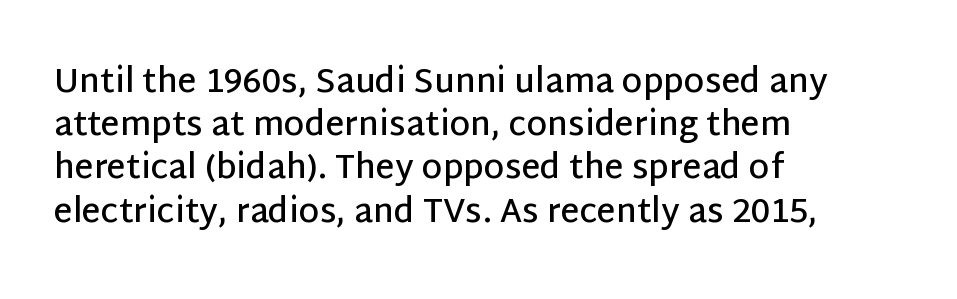
Q: Is the text bold? A: Semi-bold.
Q: Is the text italic (slanted)? A: No, it is upright.
Q: Is the typeface a serif or a sans-serif typeface? A: Sans-serif.
Q: Is the text underlined? A: No.
Q: How is the paragraph aligned? A: Left-aligned.
Q: Is the spacing between letters normal or unusually wide? A: Normal.
Q: Is the spacing between lines tight, normal or loose? A: Normal.
Q: Width (condensed, normal, or wide)? A: Normal.
Q: Stroke contrast? A: Low.
Q: x-height? A: Large.
Q: Monospaced? A: No.
